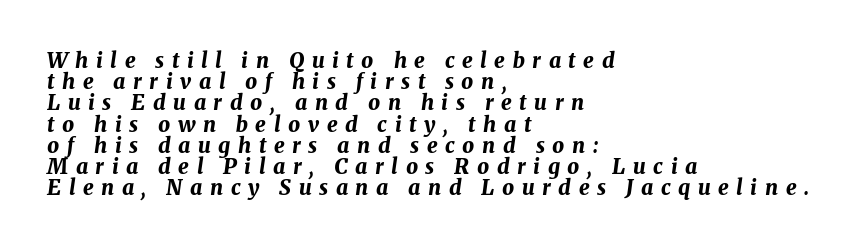
Q: Is the text bold? A: Yes.
Q: Is the text italic (slanted)? A: Yes, it leans right by about 8 degrees.
Q: Is the text underlined? A: No.
Q: How is the paragraph aligned? A: Left-aligned.
Q: Is the spacing between letters normal or unusually wide? A: Unusually wide.
Q: Is the spacing between lines tight, normal or loose? A: Tight.
